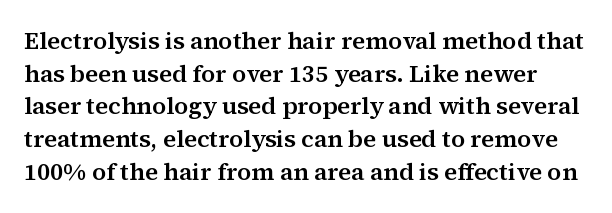
The image shows 24 px text type, upright; set normal line spacing (1.36x), normal letter spacing, not underlined.
